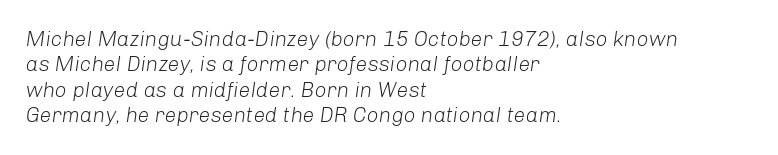
Q: Is the text bold? A: No.
Q: Is the text italic (slanted)? A: Yes, it leans right by about 8 degrees.
Q: Is the text underlined? A: No.
Q: How is the paragraph aligned? A: Left-aligned.
Q: Is the spacing between letters normal or unusually wide? A: Normal.
